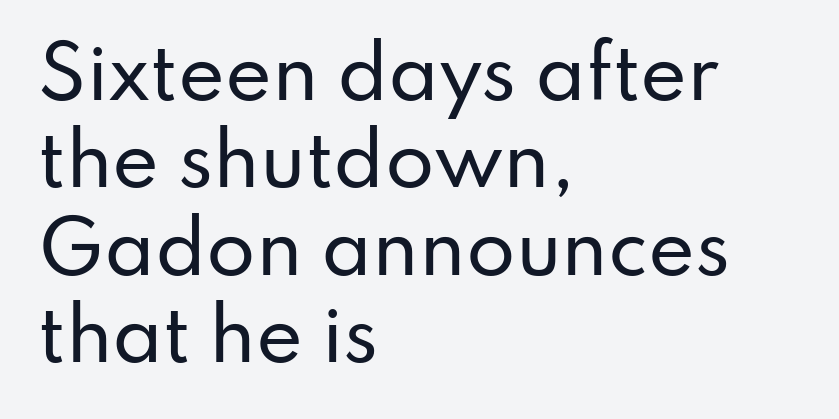
{"serif": "no", "italic": "no", "width": "normal", "stroke_contrast": "low", "x_height": "small", "monospaced": "no", "underline": "no", "align": "left", "line_spacing_ratio": 1.23, "letter_spacing": "normal", "letter_spacing_em": 0.0, "glyph_px": 71}
